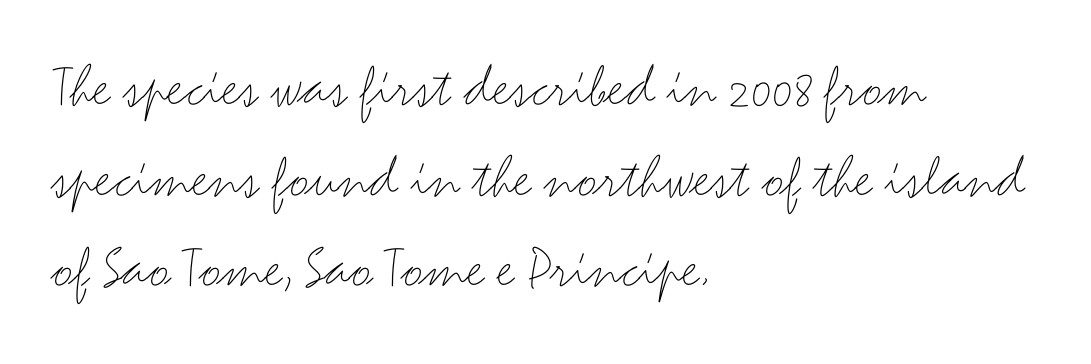
Spacing verdict: proportional, widths tailored to each character. Decoration check: the copy has no underline. To sum up the face: it is a sans, with no serifs. Short and long lines alike share a common starting point at left. The weight would be labelled regular, book, light, or lighter still. The passage shown has conventional tracking throughout.
